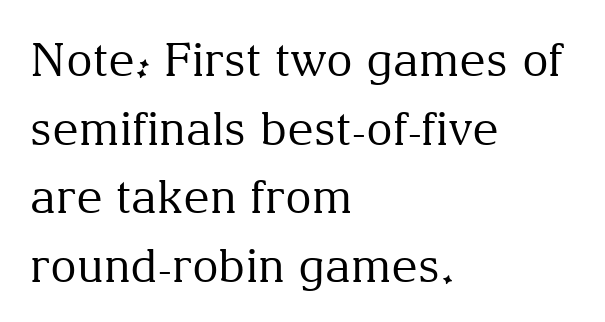
The image shows 46 px regular-weight serif type, upright; set left-aligned, normal line spacing (1.49x), normal letter spacing, not underlined; medium stroke contrast and a medium x-height.
